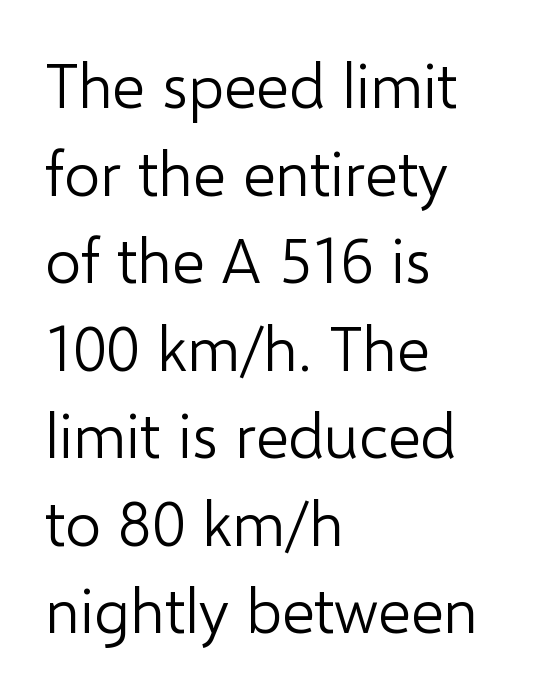
{"serif": "no", "italic": "no", "bold": "no", "weight": "light", "width": "normal", "stroke_contrast": "low", "x_height": "medium", "monospaced": "no", "underline": "no", "align": "left", "line_spacing": "normal", "line_spacing_ratio": 1.39, "letter_spacing": "normal", "letter_spacing_em": 0.0, "glyph_px": 63}
